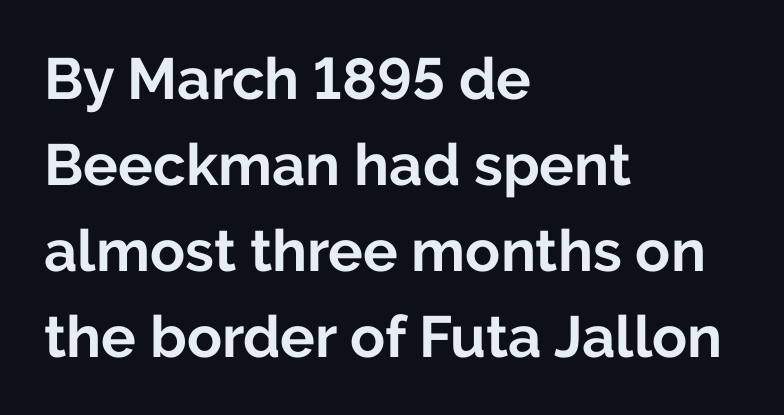
These lines are rendered in a variable-pitch font. The compositor pushed each line to the left boundary. You'd pick this weight for a headline — it's a proper bold. Compared with typical paragraphs, the rows here are spaced about the same. Italic? Not at all — the glyphs are vertical. A typesetter would call this zero additional tracking.
